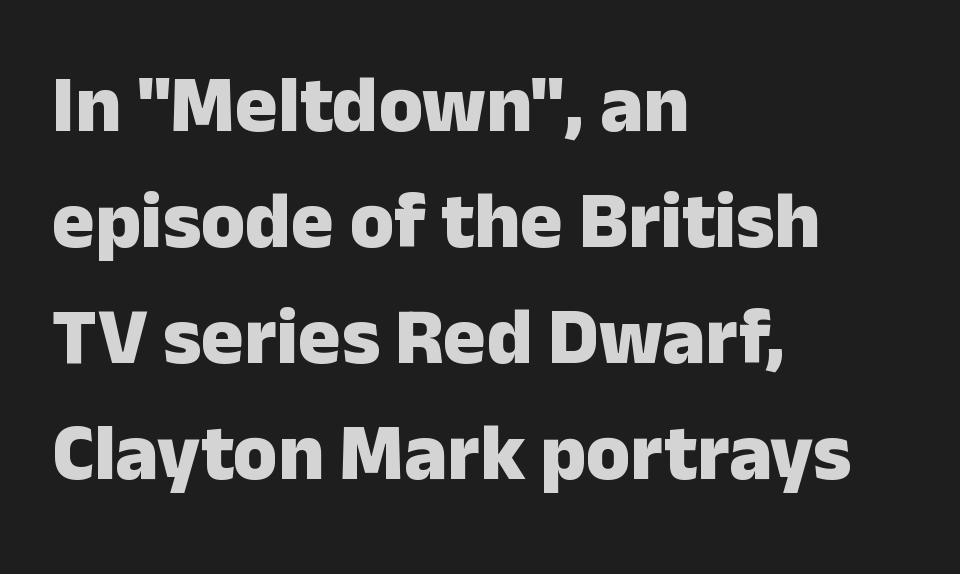
The image shows 80 px heavy sans-serif type, upright; set left-aligned, normal line spacing (1.45x), normal letter spacing, not underlined; low stroke contrast and a medium x-height.
